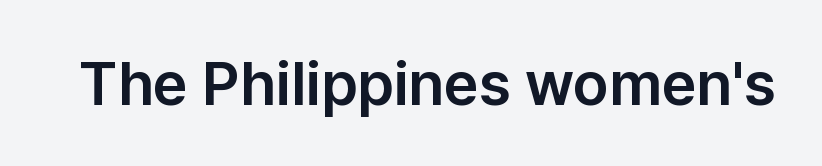
The image shows 61 px sans-serif type, upright; set normal letter spacing, not underlined; low stroke contrast and a medium x-height.
